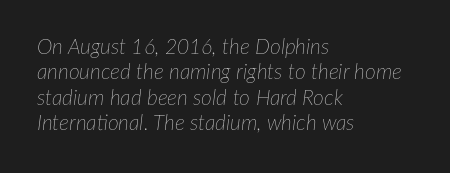
The ragged edge is on the right, which tells us the setting is flush left. Is the stroke heavy? The answer is a plain regular-or-lighter. The words here are not underlined. A typesetter would mark this as italic. These lines keep a tight, regular rhythm from letter to letter.
